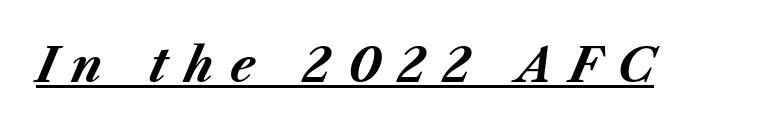
The image shows 47 px bold type, italic (leaning right); set unusually wide letter spacing (+0.35 em), underlined; medium stroke contrast and a medium x-height.
